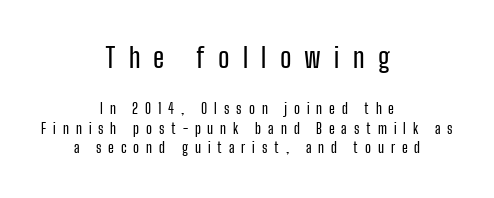
Q: Is the text italic (slanted)? A: No, it is upright.
Q: Is the text underlined? A: No.
Q: How is the paragraph aligned? A: Centered.
Q: Is the spacing between letters normal or unusually wide? A: Unusually wide.
Q: Is the spacing between lines tight, normal or loose? A: Normal.
Q: Which block of text is set in a larger size, the first (top) or the second (bottom)? A: The first (top) one.
